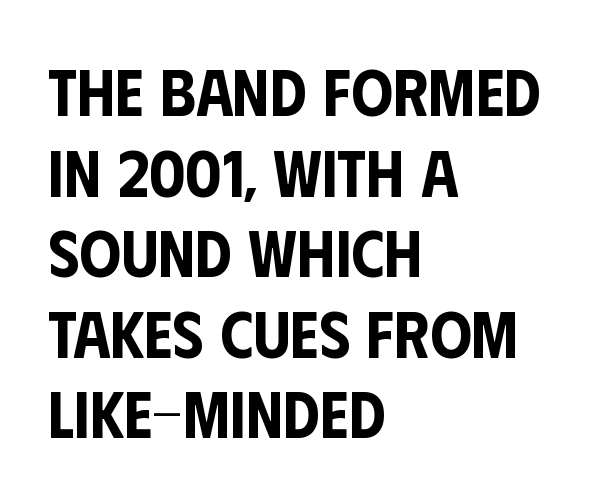
The image shows 66 px condensed sans-serif type, upright; set left-aligned, line spacing 1.22x, normal letter spacing, not underlined; low stroke contrast and a large x-height.
